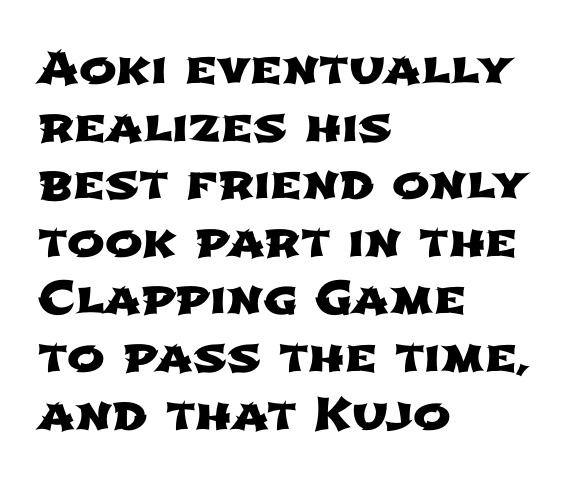
Q: Is the typeface a serif or a sans-serif typeface? A: Sans-serif.
Q: Is the text underlined? A: No.
Q: How is the paragraph aligned? A: Left-aligned.
Q: Is the spacing between letters normal or unusually wide? A: Normal.
Q: Is the spacing between lines tight, normal or loose? A: Normal.
Q: Width (condensed, normal, or wide)? A: Wide.
Q: Stroke contrast? A: Low.
Q: x-height? A: Medium.
Q: Monospaced? A: No.
